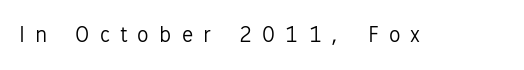
Q: Is the text bold? A: No.
Q: Is the text italic (slanted)? A: No, it is upright.
Q: Is the text underlined? A: No.
Q: Is the spacing between letters normal or unusually wide? A: Unusually wide.
